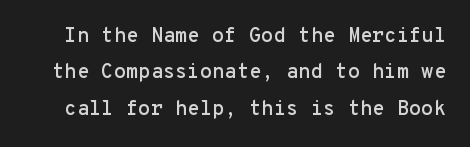
Q: Is the text italic (slanted)? A: No, it is upright.
Q: Is the text underlined? A: No.
Q: Is the spacing between letters normal or unusually wide? A: Normal.
